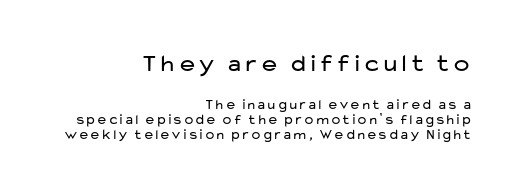
Glyph-to-glyph distance matches everyday printed text. In terms of leading, this rendering errs on the cramped side. No italicization has been applied; the sample stays upright. In this sample the first text group is rendered at the bigger scale. Just letters on the line, the space beneath them empty. The paragraph has a hard right edge and a soft left edge.
